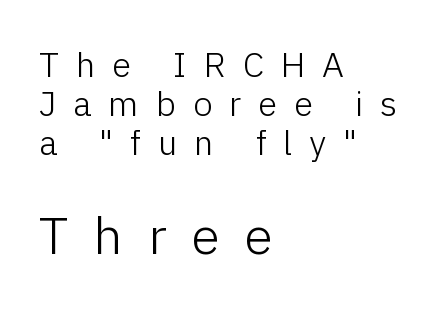
{"serif": "no", "italic": "no", "bold": "no", "weight": "light", "width": "normal", "stroke_contrast": "low", "x_height": "medium", "monospaced": "no", "underline": "no", "align": "left", "line_spacing": "tight", "line_spacing_ratio": 1.11, "letter_spacing": "wide", "letter_spacing_em": 0.48, "larger_block": "second", "size_ratio": 1.49, "glyph_px": 52}
